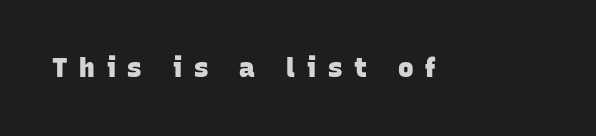
The image shows 26 px bold type; set unusually wide letter spacing (+0.45 em), not underlined.
